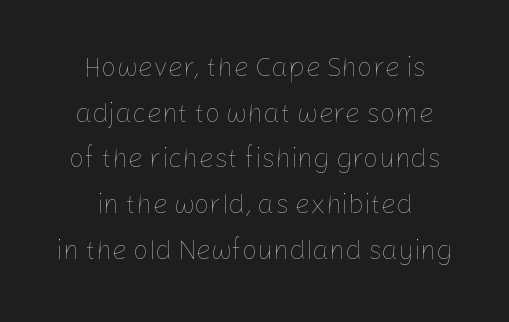
Notice how the passage keeps no hard edge, just a central spine. Leading matches the norm, producing a regular column. Words float on clear page, feet unadorned. The line texture is even and compact thanks to regular tracking.
